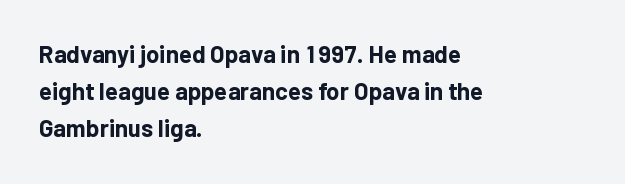
The passage shown has conventional tracking throughout. Underline: absent. The lines in this sample share a left origin and differ only in where they stop. These lines carry a lot of weight — the face is fully bold. Leading: standard. Characters remain perfectly vertical along every line.
